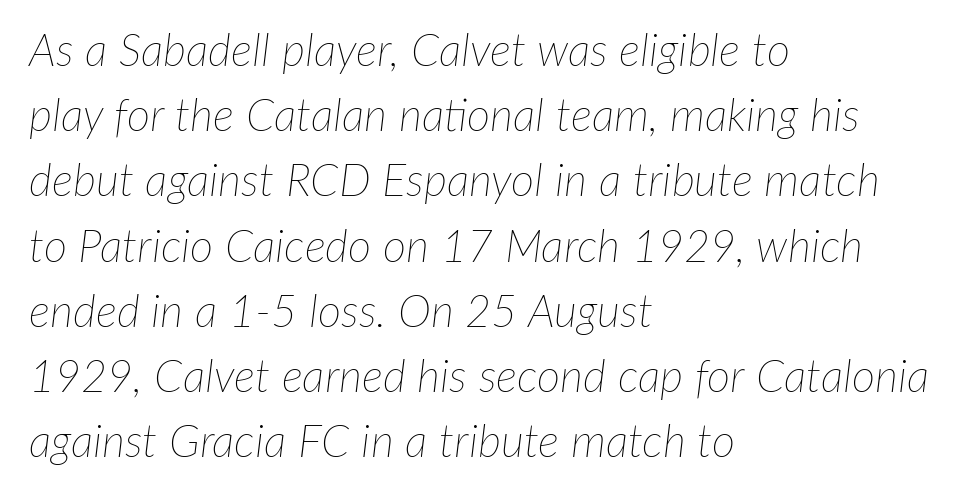
{"italic": "yes", "lean": "right", "slant_degrees": 7, "bold": "no", "weight": "thin", "width": "normal", "stroke_contrast": "low", "x_height": "medium", "monospaced": "no", "underline": "no", "align": "left", "line_spacing": "normal", "line_spacing_ratio": 1.45, "letter_spacing": "normal", "letter_spacing_em": 0.0, "glyph_px": 45}
